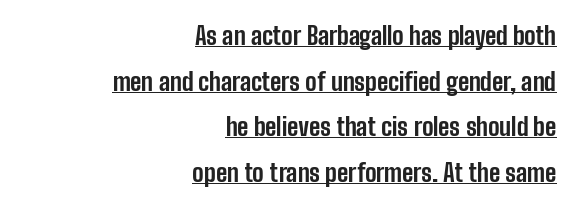
Q: Is the text bold? A: Yes.
Q: Is the text italic (slanted)? A: No, it is upright.
Q: Is the text underlined? A: Yes.
Q: How is the paragraph aligned? A: Right-aligned.
Q: Is the spacing between letters normal or unusually wide? A: Normal.
Q: Is the spacing between lines tight, normal or loose? A: Loose.
